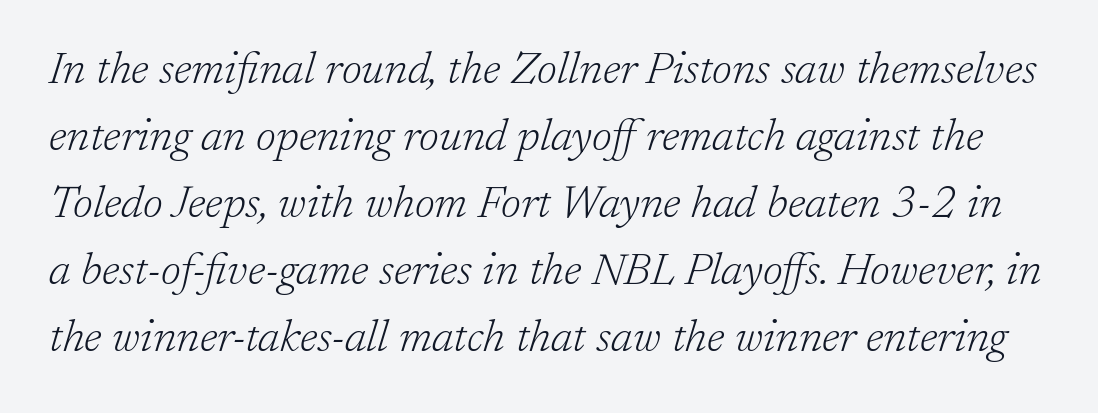
Q: Is the text bold? A: No.
Q: Is the text italic (slanted)? A: Yes, it leans right by about 17 degrees.
Q: Is the typeface a serif or a sans-serif typeface? A: Serif.
Q: Is the text underlined? A: No.
Q: Is the spacing between letters normal or unusually wide? A: Normal.
Q: Is the spacing between lines tight, normal or loose? A: Normal.
Q: Width (condensed, normal, or wide)? A: Normal.
Q: Stroke contrast? A: Low.
Q: x-height? A: Medium.
Q: Monospaced? A: No.
